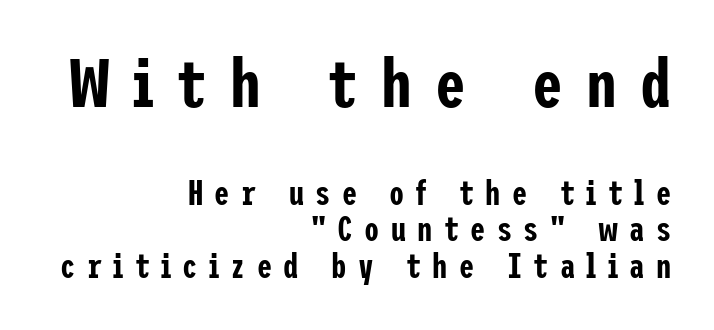
A typesetter would call this heavily tracked-out type. Character size in the leading block exceeds that of the trailing block. Vertical strokes here are truly vertical. Quick note: underline off. Students, observe: this is what under-led, compact text looks like.
